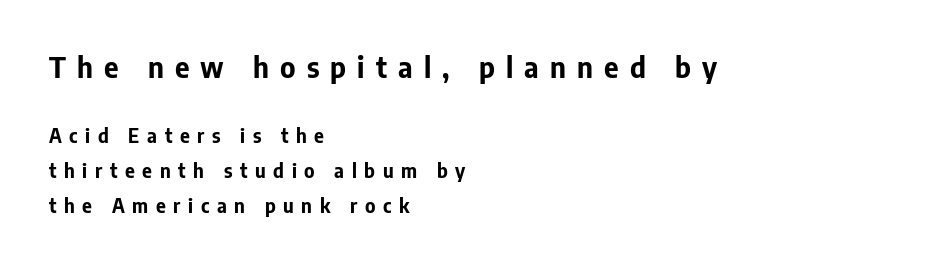
The image shows 28 px bold sans-serif type, upright; set left-aligned, line spacing 1.85x, unusually wide letter spacing (+0.4 em), not underlined; the first (top) block is 1.47x larger; low stroke contrast and a medium x-height.
